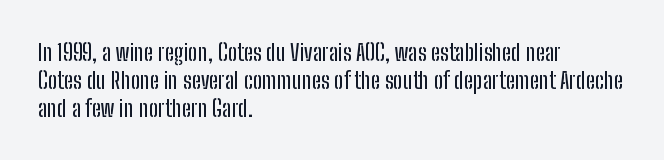
{"italic": "no", "underline": "no", "align": "left", "line_spacing_ratio": 1.21, "letter_spacing": "normal", "letter_spacing_em": 0.0, "glyph_px": 23}
